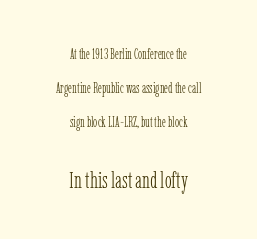
{"italic": "no", "bold": "no", "underline": "no", "align": "center", "line_spacing": "loose", "line_spacing_ratio": 2.44, "letter_spacing": "normal", "letter_spacing_em": 0.0, "larger_block": "second", "size_ratio": 1.64, "glyph_px": 23}
